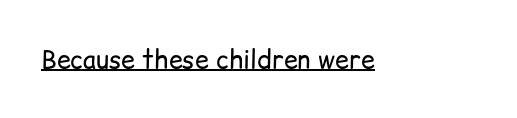
Q: Is the text bold? A: No.
Q: Is the text italic (slanted)? A: No, it is upright.
Q: Is the text underlined? A: Yes.
Q: Is the spacing between letters normal or unusually wide? A: Normal.
